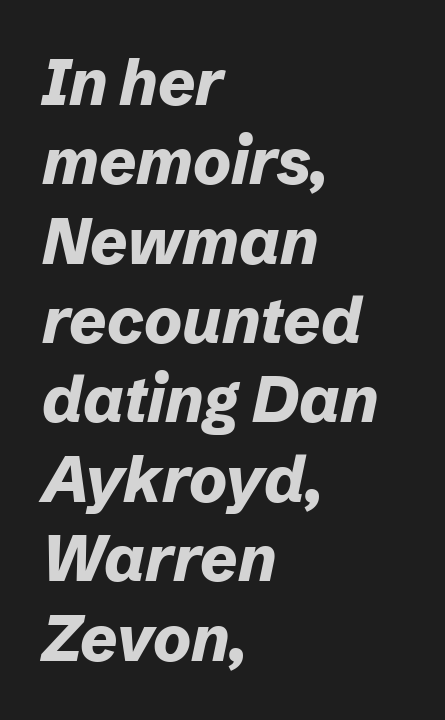
{"italic": "yes", "lean": "right", "slant_degrees": 12, "bold": "yes", "weight": "bold", "width": "normal", "stroke_contrast": "low", "x_height": "medium", "monospaced": "no", "underline": "no", "align": "left", "line_spacing_ratio": 1.24, "letter_spacing": "normal", "letter_spacing_em": 0.0, "glyph_px": 64}
